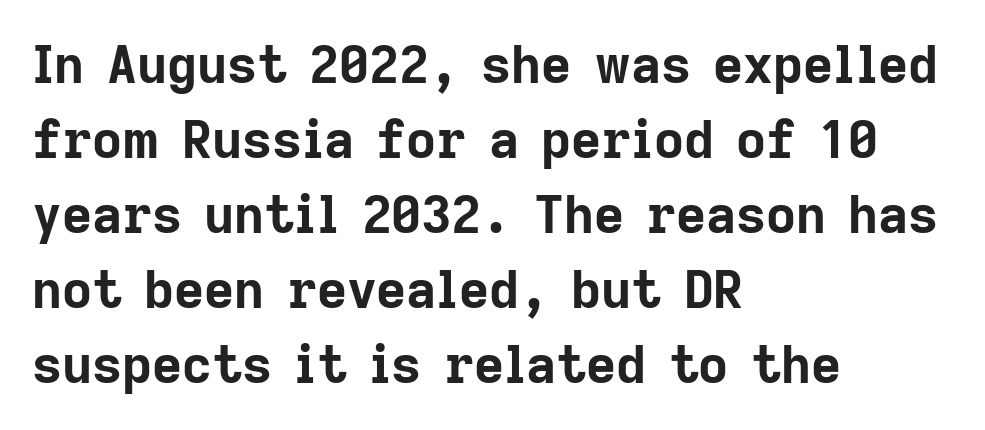
The rendering uses natural spacing where letterforms have individual widths. Are there feet on the stems? There aren't — it's a sans. Only glyphs here, with clear space below each row. Regarding leading, the lines here are spaced in the standard way. A roman cut, with each character standing at attention.
